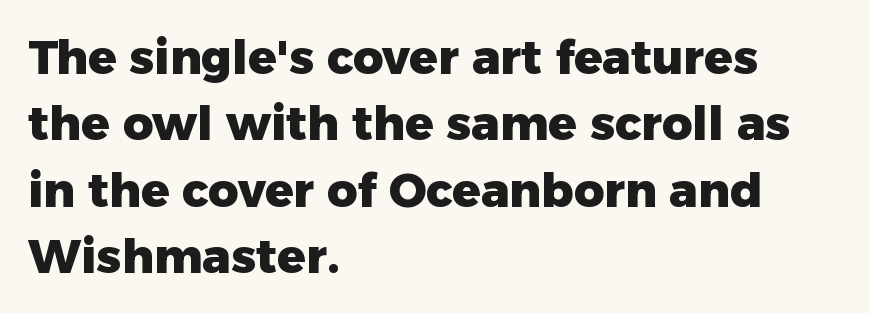
Q: Is the text bold? A: Yes.
Q: Is the text italic (slanted)? A: No, it is upright.
Q: Is the typeface a serif or a sans-serif typeface? A: Sans-serif.
Q: Is the text underlined? A: No.
Q: How is the paragraph aligned? A: Left-aligned.
Q: Is the spacing between letters normal or unusually wide? A: Normal.
Q: Is the spacing between lines tight, normal or loose? A: Normal.
Q: Width (condensed, normal, or wide)? A: Normal.
Q: Stroke contrast? A: Low.
Q: x-height? A: Medium.
Q: Monospaced? A: No.
